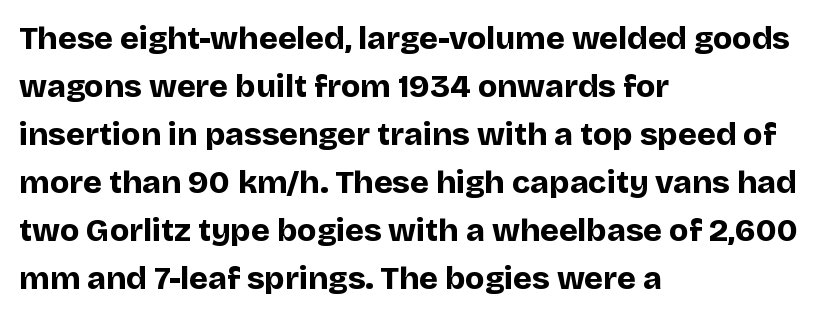
{"serif": "no", "italic": "no", "bold": "yes", "weight": "bold", "width": "normal", "stroke_contrast": "low", "x_height": "large", "monospaced": "no", "underline": "no", "align": "left", "line_spacing": "normal", "line_spacing_ratio": 1.5, "letter_spacing": "normal", "letter_spacing_em": 0.0, "glyph_px": 32}
